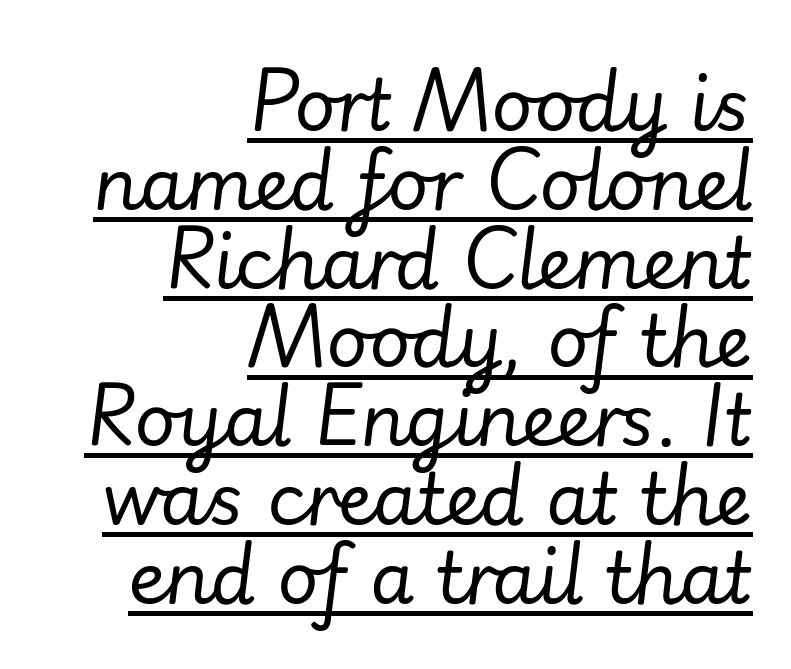
When letters slant like this, we call the style italic. These characters rest on top of a visible drawn line. The lines are packed closely together with very little leading. The face used here is rendered with its standard letterfit. Varying glyph widths throughout — classic text-font behaviour.
